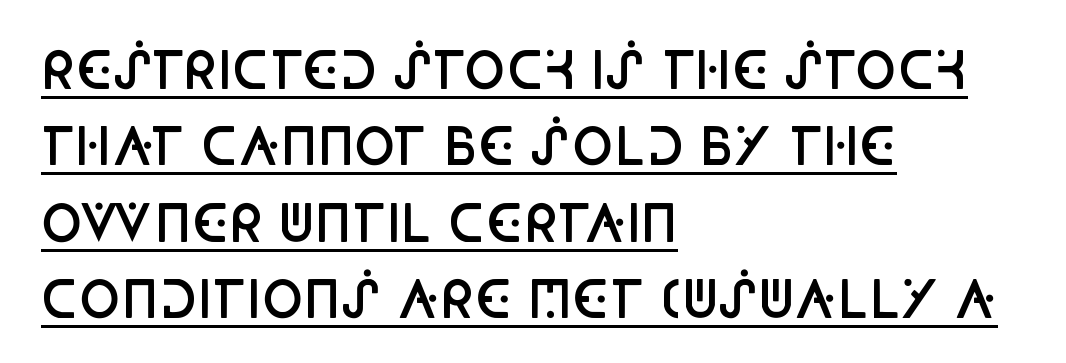
The image shows 50 px semibold, condensed sans-serif type, upright; set left-aligned, normal line spacing (1.53x), normal letter spacing, underlined; low stroke contrast and a large x-height.
